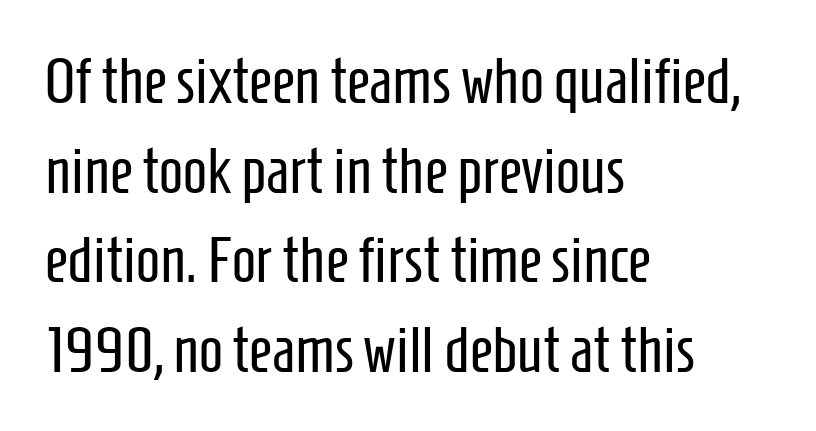
Rows of type keep a routine distance in the vertical direction. The designer went with a sans here, leaving each stem footless. Where is the straight margin? On the left. These lines are rendered in a variable-pitch font. Letters have the restrained weight of plain body copy at most. Students, note that the glyphs here touch the page at normal intervals.
